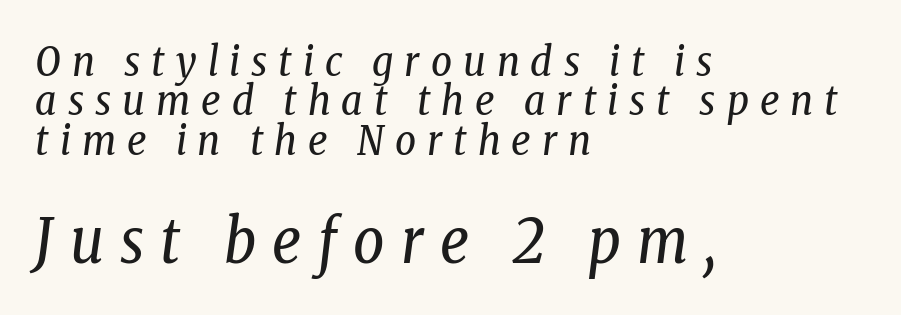
{"serif": "yes", "italic": "yes", "lean": "right", "slant_degrees": 8, "bold": "no", "weight": "regular", "width": "condensed", "stroke_contrast": "low", "x_height": "medium", "monospaced": "no", "underline": "no", "align": "left", "line_spacing": "tight", "line_spacing_ratio": 0.96, "letter_spacing": "wide", "letter_spacing_em": 0.27, "larger_block": "second", "size_ratio": 1.49, "glyph_px": 61}
